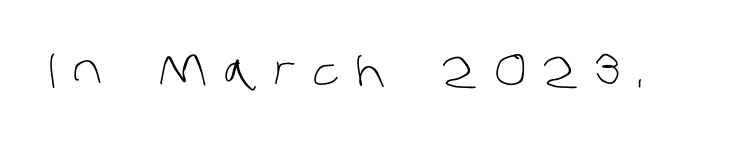
Q: Is the text bold? A: No.
Q: Is the typeface a serif or a sans-serif typeface? A: Sans-serif.
Q: Is the text underlined? A: No.
Q: Is the spacing between letters normal or unusually wide? A: Unusually wide.
Q: Width (condensed, normal, or wide)? A: Normal.
Q: Stroke contrast? A: Low.
Q: x-height? A: Large.
Q: Monospaced? A: No.
